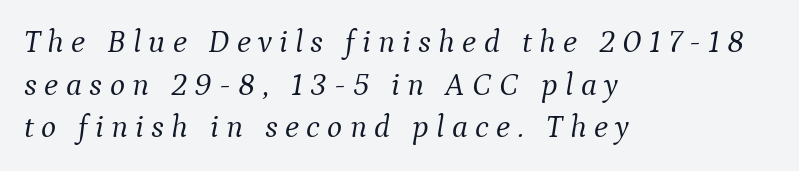
The image shows 32 px light serif type, italic (leaning right); set left-aligned, normal line spacing (1.33x), unusually wide letter spacing (+0.23 em), not underlined; medium stroke contrast and a medium x-height.
